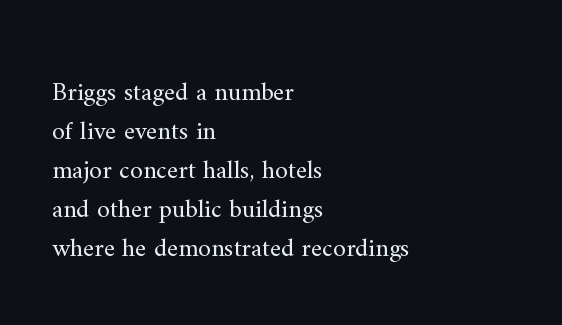
The image shows 26 px text type, upright; set left-aligned, normal line spacing (1.5x), normal letter spacing, not underlined.
